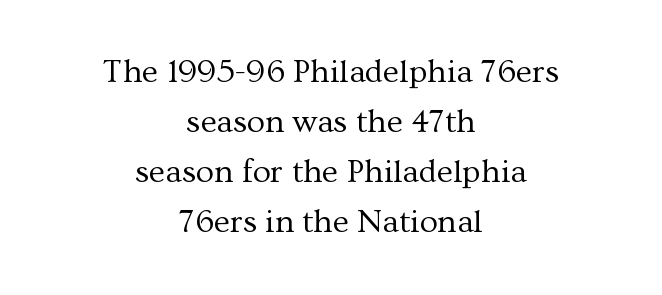
Check where the strokes stop: tiny serifs finish them off. Varying glyph widths throughout — classic text-font behaviour. Does extra space separate the letters? No, they use regular spacing. Honestly, there is no underline to notice here at all. The letters stand straight up with perfectly vertical stems. Horizontal bands of white between lines are of average thickness.
